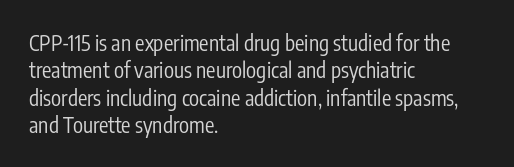
The image shows 21 px text type, upright; set left-aligned, normal line spacing (1.3x), normal letter spacing, not underlined.
